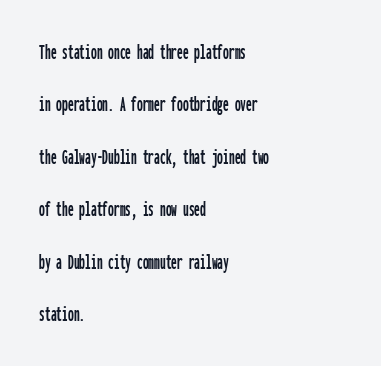
Q: Is the text italic (slanted)? A: No, it is upright.
Q: Is the text underlined? A: No.
Q: How is the paragraph aligned? A: Left-aligned.
Q: Is the spacing between letters normal or unusually wide? A: Normal.
Q: Is the spacing between lines tight, normal or loose? A: Loose.
